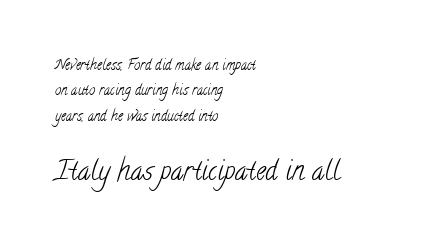
No heavy texture on the line: the type isn't bold. The second block has been scaled up relative to the first. If you drew a ruler down the left edge, every line would touch it. Has an underline been added? It has not.
